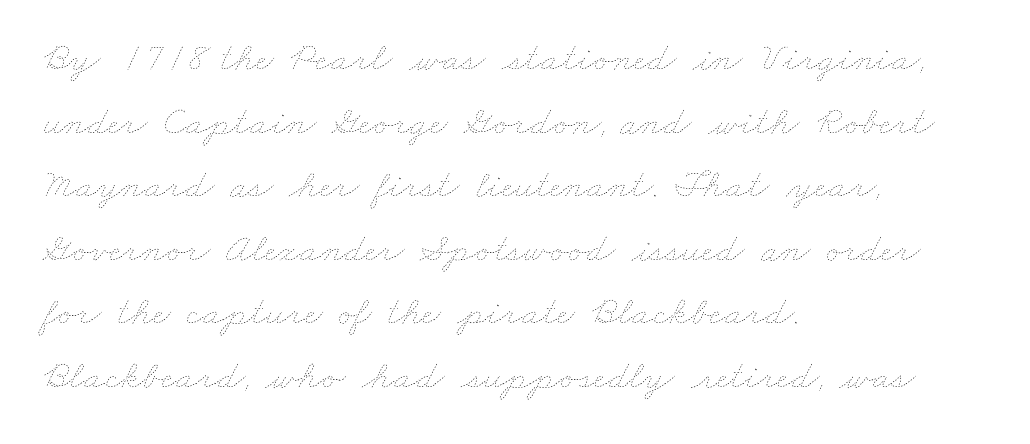
Vertical spacing — default. Compared with a centered layout, this one pins lines to the left instead. This rendering features lettering with no underline. The font is comparable to plain body text, perhaps lighter. Varying glyph widths throughout — classic text-font behaviour. In terms of letterspacing, this is plain default setting.
